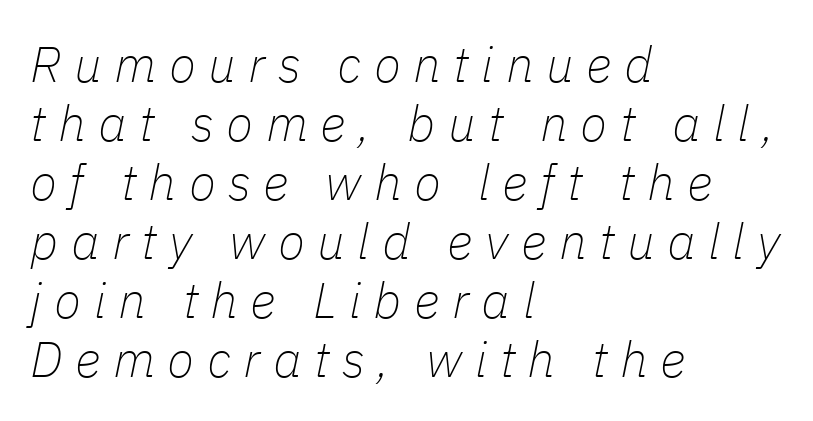
The image shows 50 px thin type, italic (leaning right); set left-aligned, line spacing 1.18x, unusually wide letter spacing (+0.25 em), not underlined; low stroke contrast and a medium x-height.
